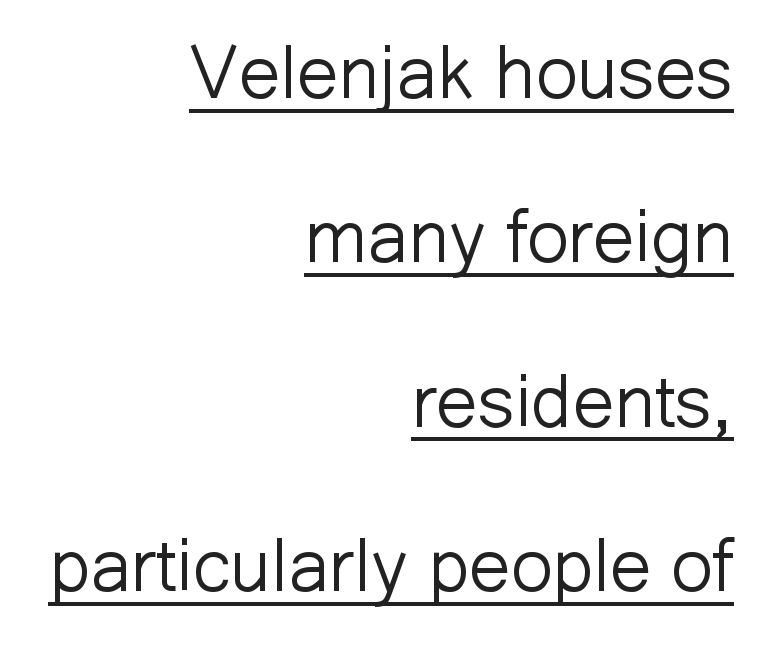
Q: Is the text bold? A: No.
Q: Is the text italic (slanted)? A: No, it is upright.
Q: Is the typeface a serif or a sans-serif typeface? A: Sans-serif.
Q: Is the text underlined? A: Yes.
Q: How is the paragraph aligned? A: Right-aligned.
Q: Is the spacing between letters normal or unusually wide? A: Normal.
Q: Is the spacing between lines tight, normal or loose? A: Loose.
Q: Width (condensed, normal, or wide)? A: Normal.
Q: Stroke contrast? A: Low.
Q: x-height? A: Medium.
Q: Monospaced? A: No.
